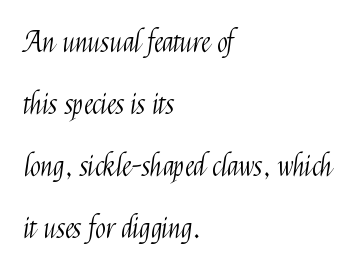
The image shows 28 px light, condensed sans-serif type; set left-aligned, loose line spacing (2.22x), normal letter spacing, not underlined; medium stroke contrast and a medium x-height.
